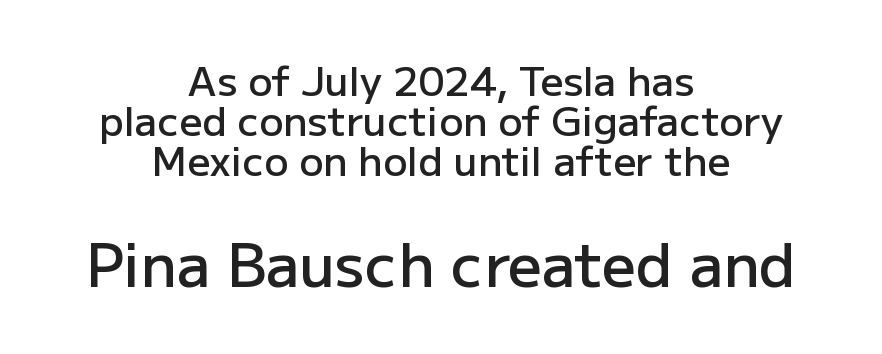
Q: Is the text bold? A: Semi-bold.
Q: Is the text italic (slanted)? A: No, it is upright.
Q: Is the typeface a serif or a sans-serif typeface? A: Sans-serif.
Q: Is the text underlined? A: No.
Q: How is the paragraph aligned? A: Centered.
Q: Is the spacing between letters normal or unusually wide? A: Normal.
Q: Is the spacing between lines tight, normal or loose? A: Tight.
Q: Which block of text is set in a larger size, the first (top) or the second (bottom)? A: The second (bottom) one.
Q: Width (condensed, normal, or wide)? A: Normal.
Q: Stroke contrast? A: Low.
Q: x-height? A: Medium.
Q: Monospaced? A: No.
